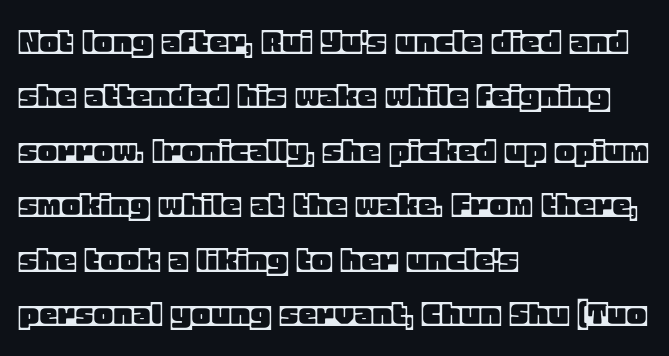
The image shows 37 px text type, upright; set left-aligned, normal line spacing (1.47x), normal letter spacing, not underlined; a large x-height.
